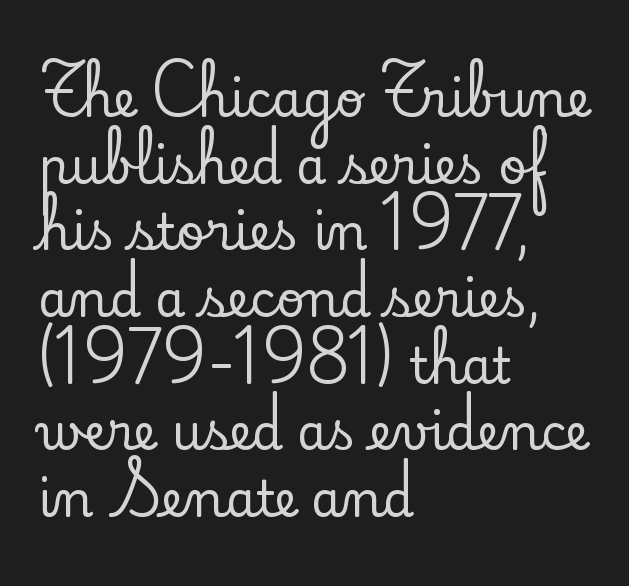
{"serif": "yes", "italic": "no", "width": "normal", "stroke_contrast": "low", "x_height": "small", "monospaced": "no", "underline": "no", "align": "left", "line_spacing": "normal", "line_spacing_ratio": 1.36, "letter_spacing": "normal", "letter_spacing_em": 0.0, "glyph_px": 49}
